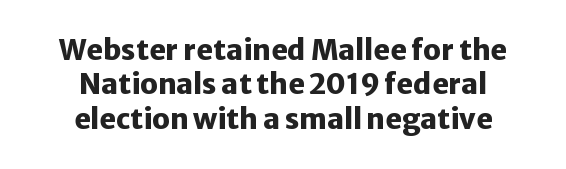
Any mark beneath the type? The region is blank. Words appear dense and cohesive because spacing is normal. Do the characters align in a grid? No, the font is proportional. If you folded the block vertically in half, each line would mirror itself in length. Its strokes are broad and dark, the hallmark of bold type. Do the letters lean? They stand straight.
